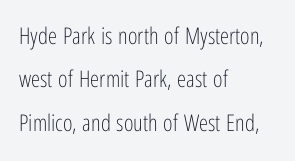
Q: Is the text bold? A: No.
Q: Is the text italic (slanted)? A: No, it is upright.
Q: Is the text underlined? A: No.
Q: How is the paragraph aligned? A: Left-aligned.
Q: Is the spacing between letters normal or unusually wide? A: Normal.
